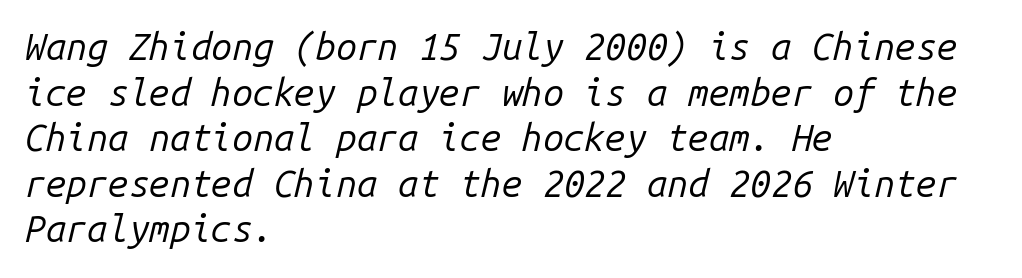
Q: Is the text bold? A: No.
Q: Is the text italic (slanted)? A: Yes, it leans right by about 14 degrees.
Q: Is the text underlined? A: No.
Q: How is the paragraph aligned? A: Left-aligned.
Q: Is the spacing between letters normal or unusually wide? A: Normal.
Q: Width (condensed, normal, or wide)? A: Normal.
Q: Stroke contrast? A: Low.
Q: x-height? A: Medium.
Q: Monospaced? A: Yes.
